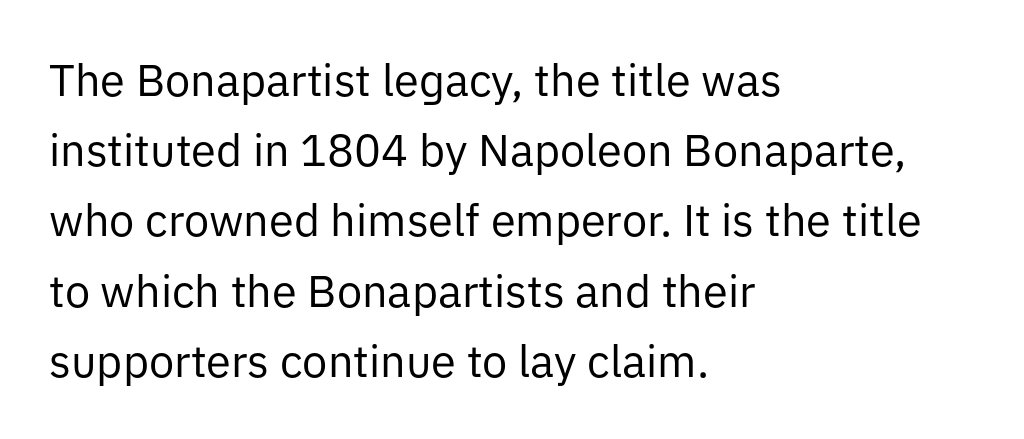
A typesetter would call this proportional, since set widths differ per character. Decoration check: the copy has no underline. In CSS terms this would be text-align: left. Classification — sans serif. Is this a heavy cut? Hardly; it is regular or lighter. Horizontal bands of white between lines are of average thickness.
